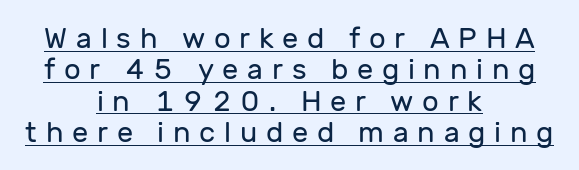
Horizontally, the lines are justified to the midpoint only. The glyphs in this specimen are sans serif. Emphasis is given by a line drawn under the lettering. Unlike italic type, these characters show no tilt at all.
